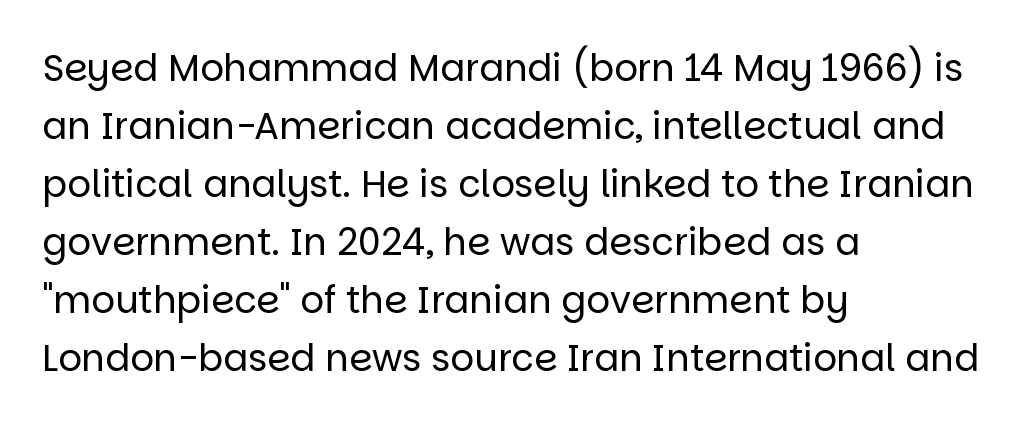
The image shows 37 px regular-weight sans-serif type, upright; set left-aligned, normal line spacing (1.57x), normal letter spacing, not underlined; low stroke contrast and a large x-height.
